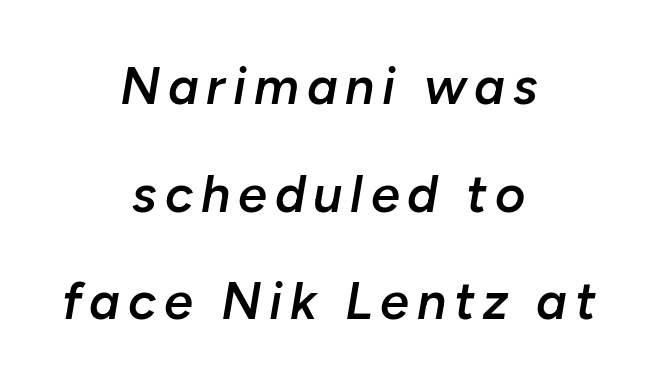
An italicized treatment has been applied to the whole sample. Nobody drew a line under any word here. Each letter keeps its own natural width here, so spacing adapts to shape. Typographic density is moderately raised because the face is semibold. A centered setting, common on invitations and titles, is used for this passage. In terms of leading, this rendering errs on the spacious side.
